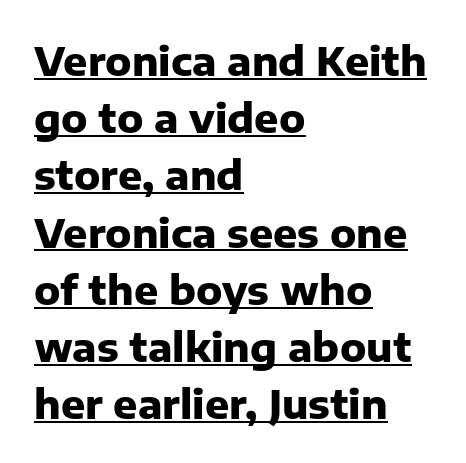
Q: Is the text bold? A: Yes.
Q: Is the text italic (slanted)? A: No, it is upright.
Q: Is the typeface a serif or a sans-serif typeface? A: Sans-serif.
Q: Is the text underlined? A: Yes.
Q: How is the paragraph aligned? A: Left-aligned.
Q: Is the spacing between letters normal or unusually wide? A: Normal.
Q: Is the spacing between lines tight, normal or loose? A: Normal.
Q: Width (condensed, normal, or wide)? A: Normal.
Q: Stroke contrast? A: Low.
Q: x-height? A: Medium.
Q: Monospaced? A: No.
